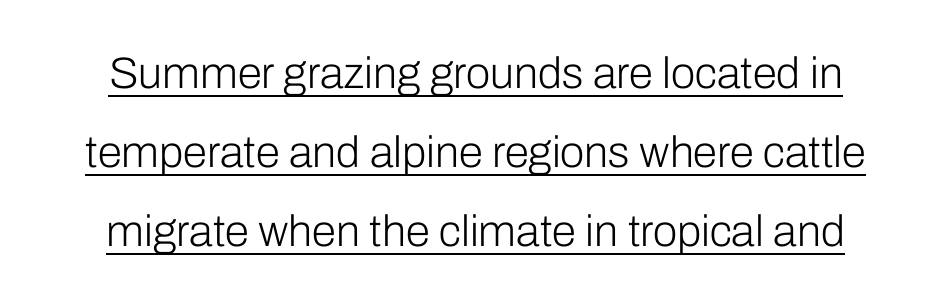
The image shows 44 px light sans-serif type, upright; set centered, line spacing 1.79x, normal letter spacing, underlined; low stroke contrast and a medium x-height.
